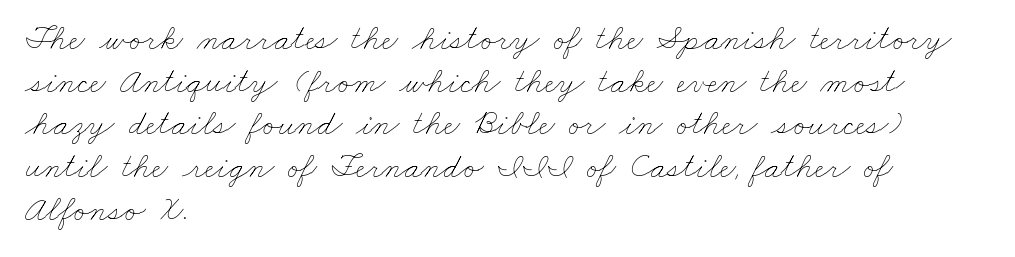
The strokes carry an ordinary text weight at most. Do the characters align in a grid? No, the font is proportional. The type is set solid horizontally, with unmodified tracking. The foot of each line stays bare and open. Left-aligned paragraph, ragged on the right.
